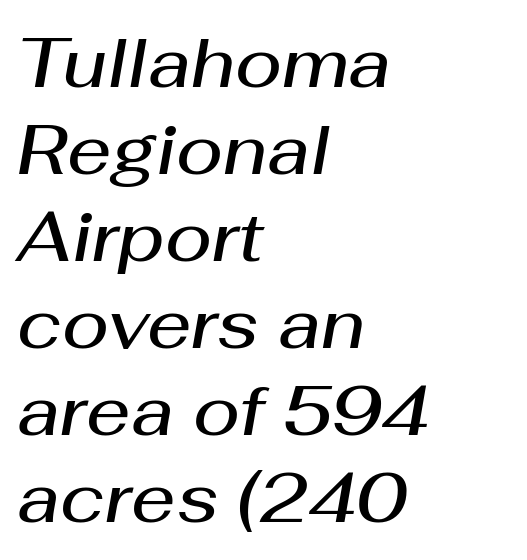
The image shows 69 px semibold type, italic (leaning right); set left-aligned, normal line spacing (1.26x), normal letter spacing, not underlined; medium stroke contrast and a medium x-height.
